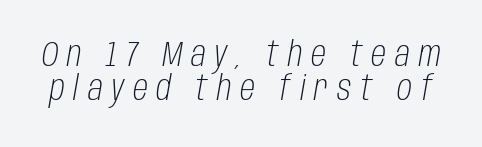
The image shows 34 px light, condensed type, italic (leaning right); set tight line spacing (1.0x), unusually wide letter spacing (+0.26 em), not underlined; low stroke contrast and a large x-height.
